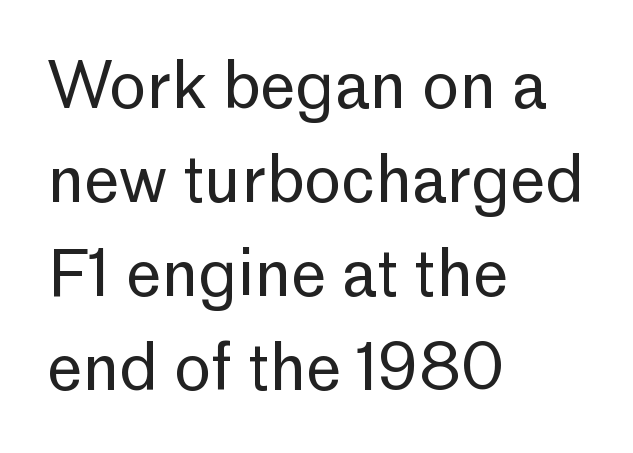
The ragged edge is on the right, which tells us the setting is flush left. A typesetter would call this proportional, since set widths differ per character. The words here are not underlined. Compared with a typical body face, this is equally light or lighter still. Regular leading. The letters carry no serifs — their stems end cleanly without finishing strokes.
